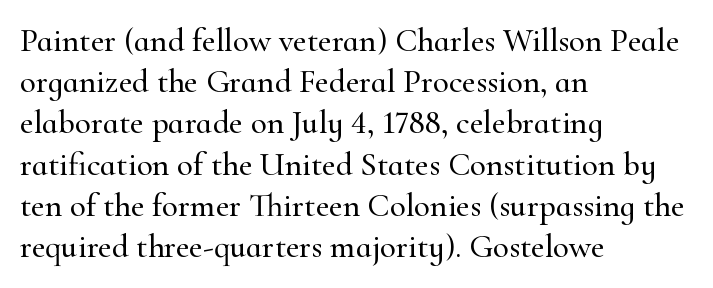
Layout note: lines flush left. The block of text has a typical density, with ordinary space between rows. I'd call this a serif setting — the letters wear small feet. Character widths vary here, with narrow letters taking less room than wide ones. Letter spacing: default. Underlining? Definitely not there.
